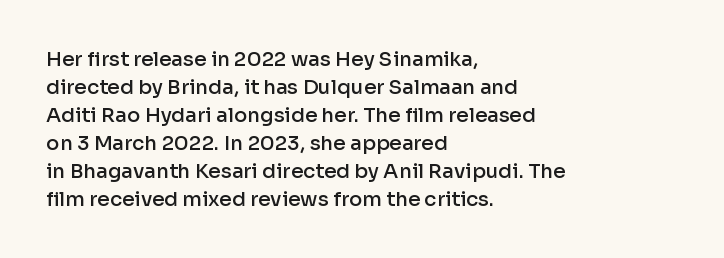
The image shows 20 px text type, upright; set left-aligned, normal line spacing (1.4x), normal letter spacing, not underlined.
